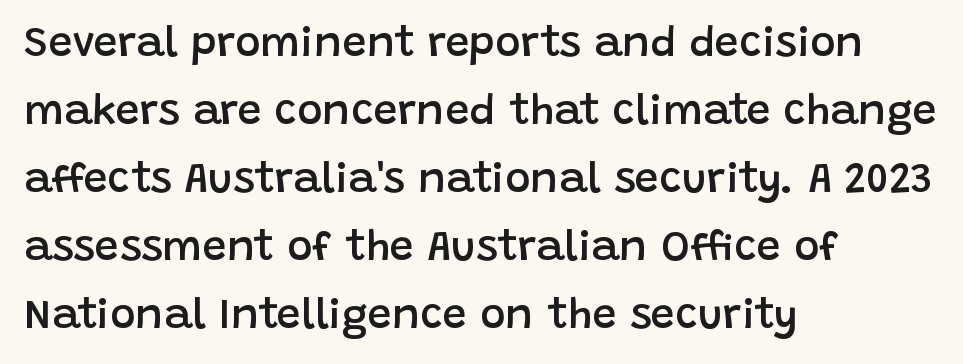
Q: Is the text bold? A: Semi-bold.
Q: Is the text italic (slanted)? A: No, it is upright.
Q: Is the typeface a serif or a sans-serif typeface? A: Sans-serif.
Q: Is the text underlined? A: No.
Q: How is the paragraph aligned? A: Left-aligned.
Q: Is the spacing between letters normal or unusually wide? A: Normal.
Q: Is the spacing between lines tight, normal or loose? A: Normal.
Q: Width (condensed, normal, or wide)? A: Normal.
Q: Stroke contrast? A: Low.
Q: x-height? A: Large.
Q: Monospaced? A: No.
